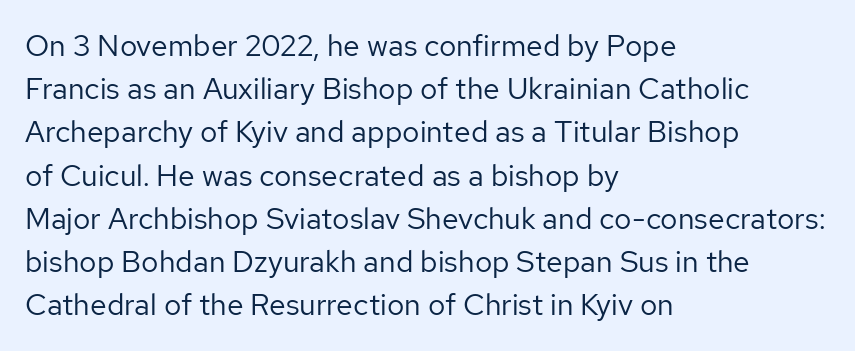
Nope, not italic — everything's standing straight. The rendering shows plain stroke endings on the letterforms — a sans-serif design. Evenly set lines give the paragraph a standard silhouette. Letters rest on an invisible, unmarked baseline.
